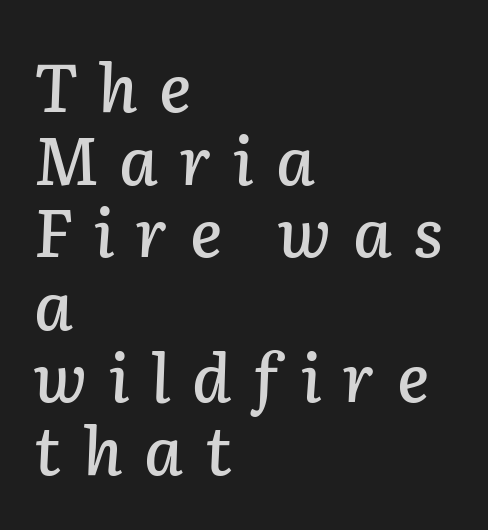
{"italic": "yes", "lean": "right", "slant_degrees": 2, "width": "normal", "stroke_contrast": "low", "x_height": "medium", "monospaced": "no", "underline": "no", "align": "left", "line_spacing": "tight", "line_spacing_ratio": 1.1, "letter_spacing": "wide", "letter_spacing_em": 0.33, "glyph_px": 66}
